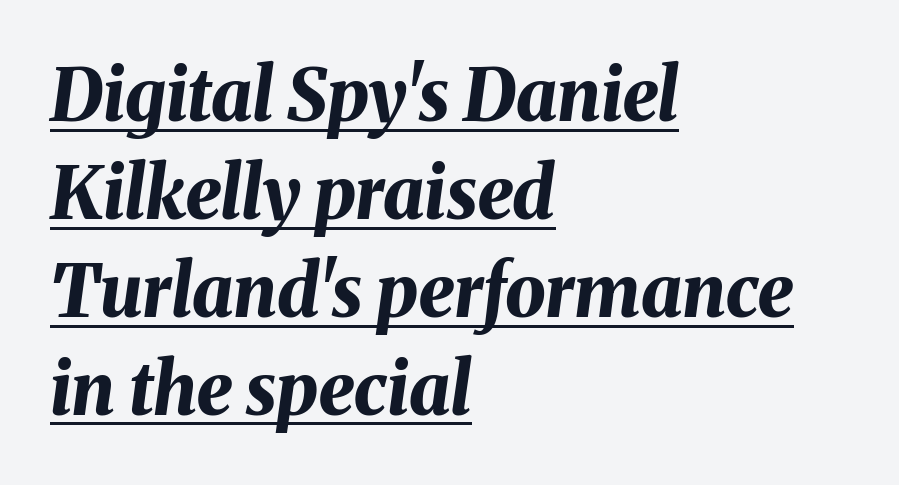
Q: Is the text bold? A: Yes.
Q: Is the text italic (slanted)? A: Yes, it leans right by about 8 degrees.
Q: Is the text underlined? A: Yes.
Q: How is the paragraph aligned? A: Left-aligned.
Q: Is the spacing between letters normal or unusually wide? A: Normal.
Q: Is the spacing between lines tight, normal or loose? A: Normal.
Q: Width (condensed, normal, or wide)? A: Normal.
Q: Stroke contrast? A: Medium.
Q: x-height? A: Medium.
Q: Monospaced? A: No.
